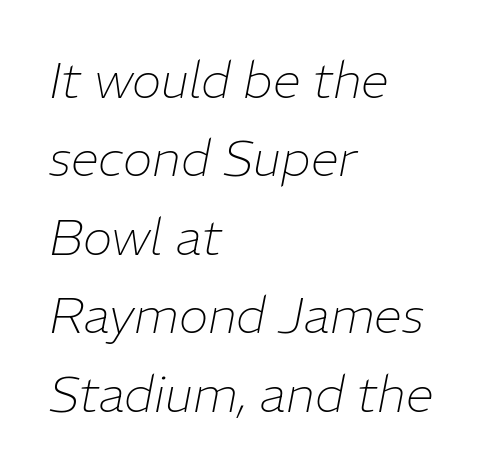
{"italic": "yes", "lean": "right", "slant_degrees": 11, "bold": "no", "weight": "thin", "width": "normal", "stroke_contrast": "low", "x_height": "medium", "monospaced": "no", "underline": "no", "align": "left", "line_spacing": "normal", "line_spacing_ratio": 1.57, "letter_spacing": "normal", "letter_spacing_em": 0.0, "glyph_px": 50}
